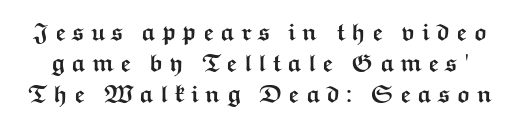
{"italic": "no", "bold": "yes", "underline": "no", "line_spacing": "normal", "line_spacing_ratio": 1.3, "letter_spacing": "wide", "letter_spacing_em": 0.25, "glyph_px": 24}
